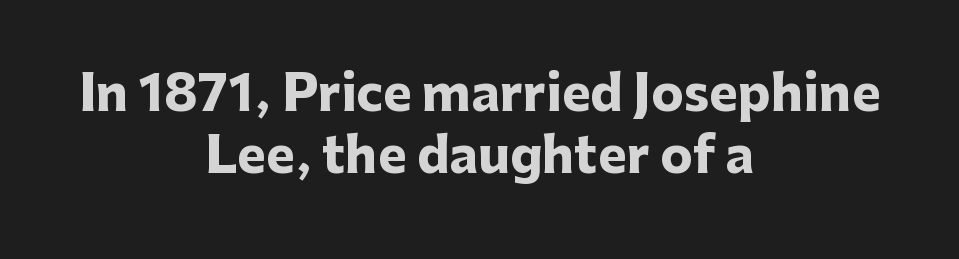
{"serif": "no", "italic": "no", "bold": "yes", "weight": "heavy", "width": "normal", "stroke_contrast": "low", "x_height": "medium", "monospaced": "no", "underline": "no", "align": "center", "line_spacing": "normal", "line_spacing_ratio": 1.27, "letter_spacing": "normal", "letter_spacing_em": 0.0, "glyph_px": 49}
